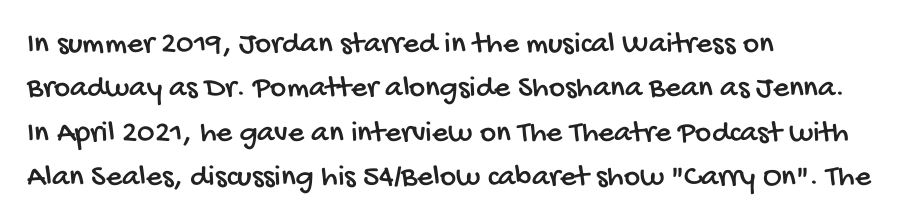
Decoration check: the copy has no underline. Students, note that the glyphs here touch the page at normal intervals. The line-height multiplier appears to be the usual default. A sans-serif font was chosen for this passage. This sample has the flowing, uneven cadence of proportional lettering.
